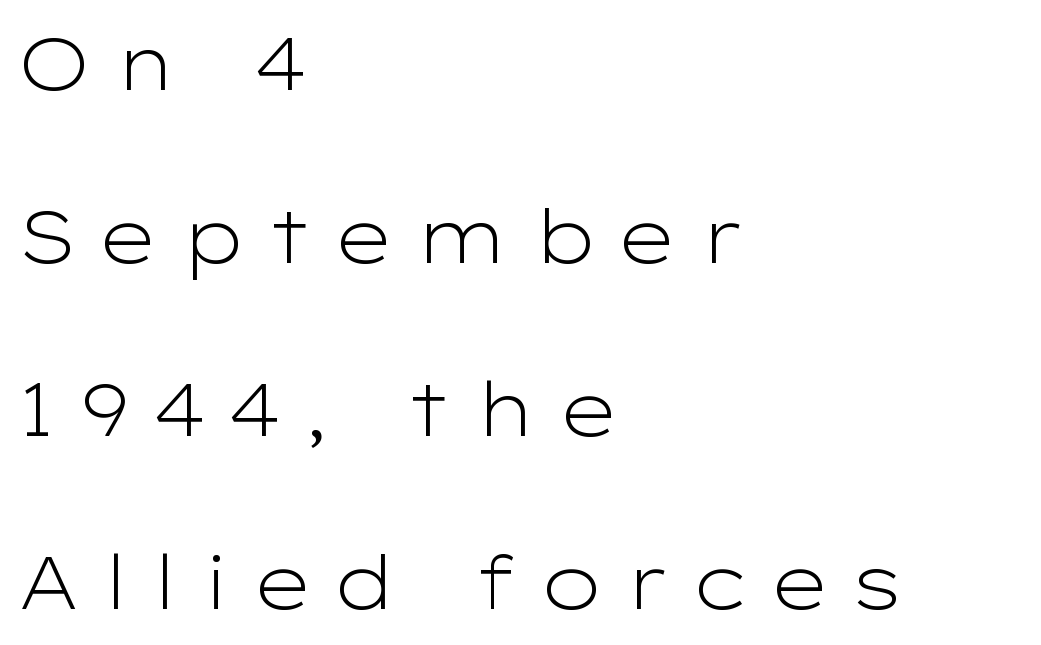
Q: Is the text bold? A: No.
Q: Is the text italic (slanted)? A: No, it is upright.
Q: Is the typeface a serif or a sans-serif typeface? A: Sans-serif.
Q: Is the text underlined? A: No.
Q: How is the paragraph aligned? A: Left-aligned.
Q: Is the spacing between letters normal or unusually wide? A: Unusually wide.
Q: Is the spacing between lines tight, normal or loose? A: Loose.
Q: Width (condensed, normal, or wide)? A: Wide.
Q: Stroke contrast? A: Low.
Q: x-height? A: Medium.
Q: Monospaced? A: No.
